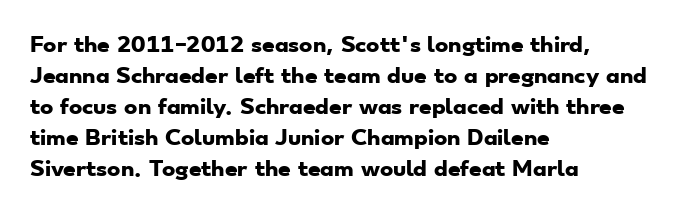
The image shows 20 px bold type; set left-aligned, normal line spacing (1.55x), normal letter spacing, not underlined.
